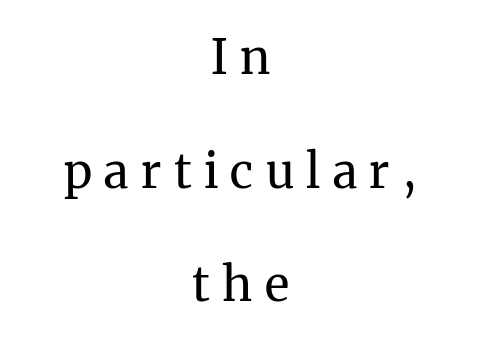
{"serif": "yes", "italic": "no", "bold": "no", "weight": "regular", "width": "normal", "stroke_contrast": "medium", "x_height": "medium", "monospaced": "no", "underline": "no", "align": "center", "line_spacing": "loose", "line_spacing_ratio": 2.42, "letter_spacing": "wide", "letter_spacing_em": 0.26, "glyph_px": 47}
